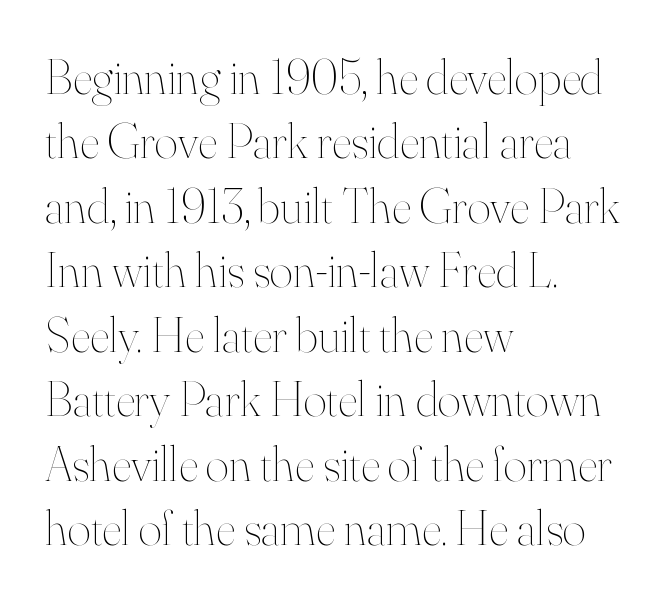
Tracking value appears to be zero — textbook default spacing. The string is rendered with underlining switched off. If you measured baseline to baseline, you'd find a middling distance. A roman cut, with each character standing at attention. Is the block centered? No — it sits flush against the left margin.
